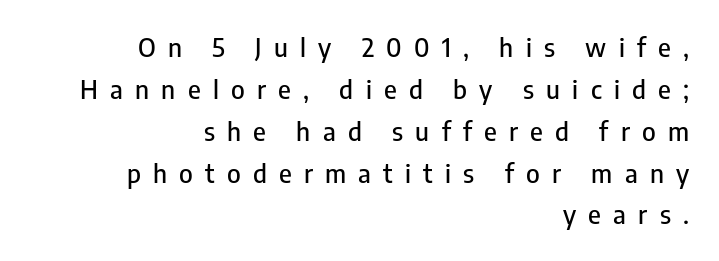
{"italic": "no", "underline": "no", "align": "right", "line_spacing": "normal", "line_spacing_ratio": 1.61, "letter_spacing": "wide", "letter_spacing_em": 0.47, "glyph_px": 26}
